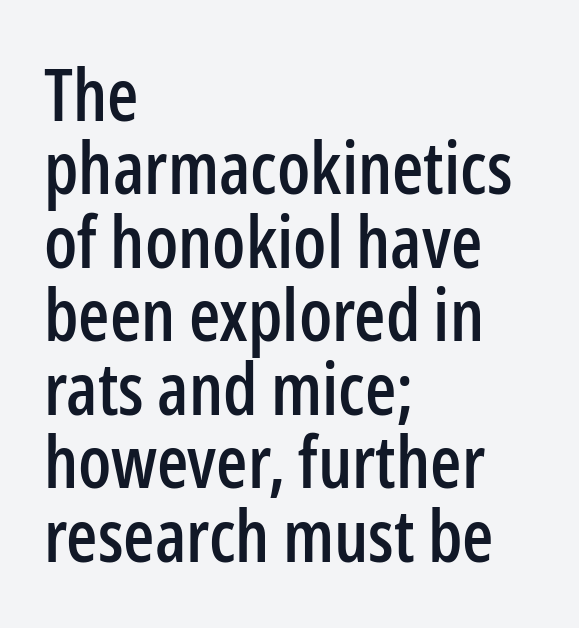
Q: Is the text italic (slanted)? A: No, it is upright.
Q: Is the typeface a serif or a sans-serif typeface? A: Sans-serif.
Q: Is the text underlined? A: No.
Q: How is the paragraph aligned? A: Left-aligned.
Q: Is the spacing between letters normal or unusually wide? A: Normal.
Q: Is the spacing between lines tight, normal or loose? A: Tight.
Q: Width (condensed, normal, or wide)? A: Condensed.
Q: Stroke contrast? A: Low.
Q: x-height? A: Medium.
Q: Monospaced? A: No.
